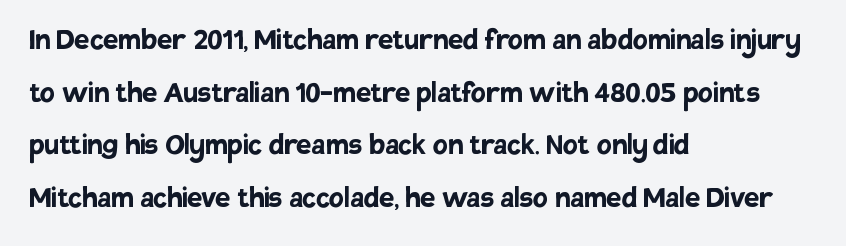
{"serif": "no", "italic": "no", "bold": "yes", "weight": "semibold", "width": "normal", "stroke_contrast": "low", "x_height": "large", "monospaced": "no", "underline": "no", "align": "left", "line_spacing": "normal", "line_spacing_ratio": 1.55, "letter_spacing": "normal", "letter_spacing_em": 0.0, "glyph_px": 34}
